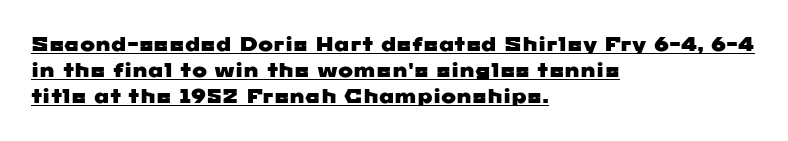
Q: Is the text underlined? A: Yes.
Q: How is the paragraph aligned? A: Left-aligned.
Q: Is the spacing between letters normal or unusually wide? A: Normal.
Q: Is the spacing between lines tight, normal or loose? A: Normal.
